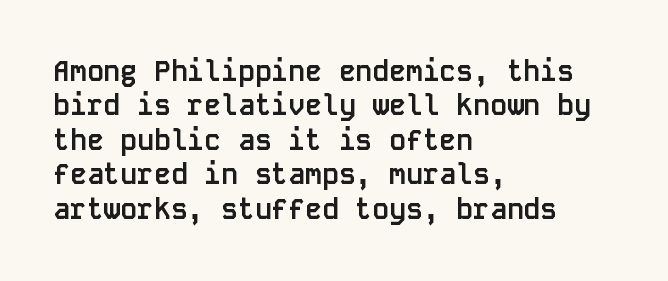
The image shows 28 px semibold sans-serif type, upright, monospaced; set left-aligned, line spacing 1.23x, normal letter spacing, not underlined; low stroke contrast and a large x-height.
